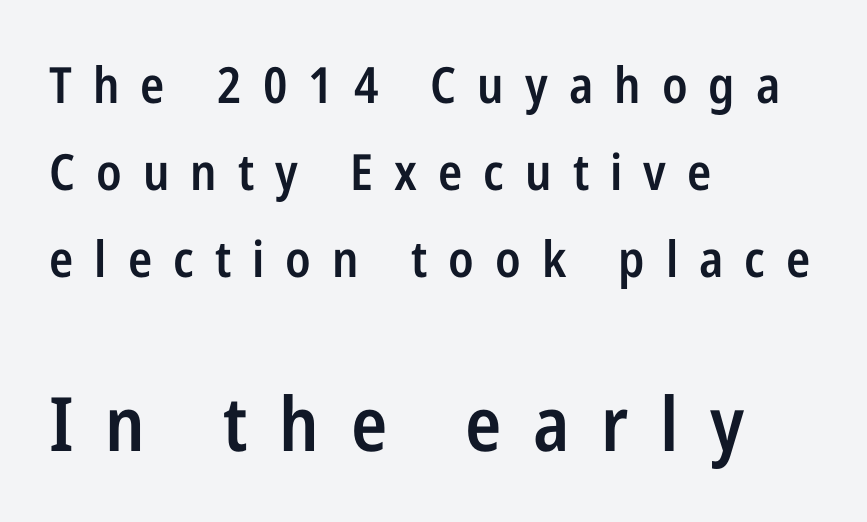
Q: Is the text bold? A: Semi-bold.
Q: Is the text italic (slanted)? A: No, it is upright.
Q: Is the typeface a serif or a sans-serif typeface? A: Sans-serif.
Q: Is the text underlined? A: No.
Q: How is the paragraph aligned? A: Left-aligned.
Q: Is the spacing between letters normal or unusually wide? A: Unusually wide.
Q: Which block of text is set in a larger size, the first (top) or the second (bottom)? A: The second (bottom) one.
Q: Width (condensed, normal, or wide)? A: Condensed.
Q: Stroke contrast? A: Low.
Q: x-height? A: Medium.
Q: Monospaced? A: No.
